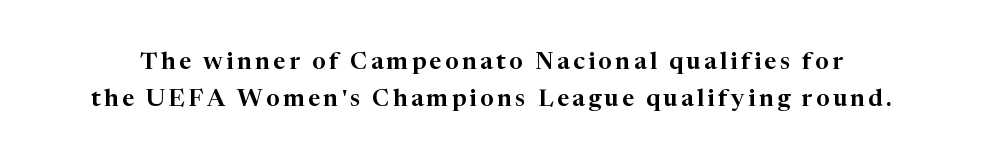
Quick note: underline off. Unlike italic type, these characters show no tilt at all. Compared with typical paragraphs, the rows here are spaced about the same.
